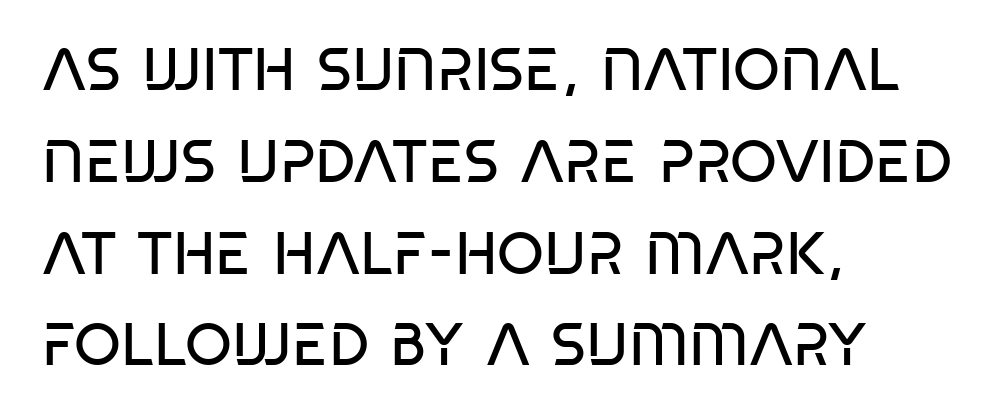
Q: Is the text bold? A: No.
Q: Is the typeface a serif or a sans-serif typeface? A: Sans-serif.
Q: Is the text underlined? A: No.
Q: How is the paragraph aligned? A: Left-aligned.
Q: Is the spacing between letters normal or unusually wide? A: Normal.
Q: Is the spacing between lines tight, normal or loose? A: Normal.
Q: Width (condensed, normal, or wide)? A: Condensed.
Q: Stroke contrast? A: Low.
Q: x-height? A: Large.
Q: Monospaced? A: No.
